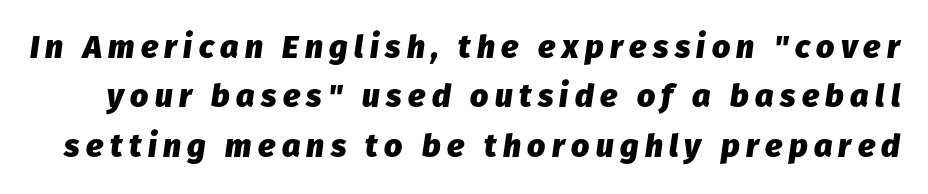
Underlining? Definitely not there. In terms of weight, the rendering is a true, heavy bold. You could only call the tracking loose — the letters float apart. Do the characters align in a grid? No, the font is proportional. Yep, that's italic — everything's leaning. How would I describe the line gaps? Plain and ordinary.
